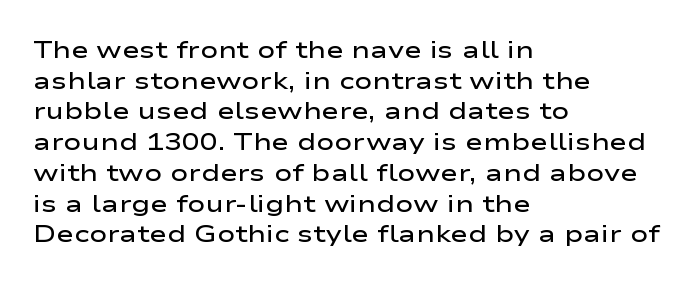
{"italic": "no", "bold": "semi", "underline": "no", "align": "left", "line_spacing": "normal", "line_spacing_ratio": 1.28, "letter_spacing": "normal", "letter_spacing_em": 0.0, "glyph_px": 24}
